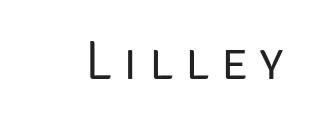
Q: Is the text bold? A: No.
Q: Is the text italic (slanted)? A: No, it is upright.
Q: Is the typeface a serif or a sans-serif typeface? A: Sans-serif.
Q: Is the text underlined? A: No.
Q: Is the spacing between letters normal or unusually wide? A: Unusually wide.
Q: Width (condensed, normal, or wide)? A: Normal.
Q: Stroke contrast? A: Low.
Q: x-height? A: Large.
Q: Monospaced? A: No.
